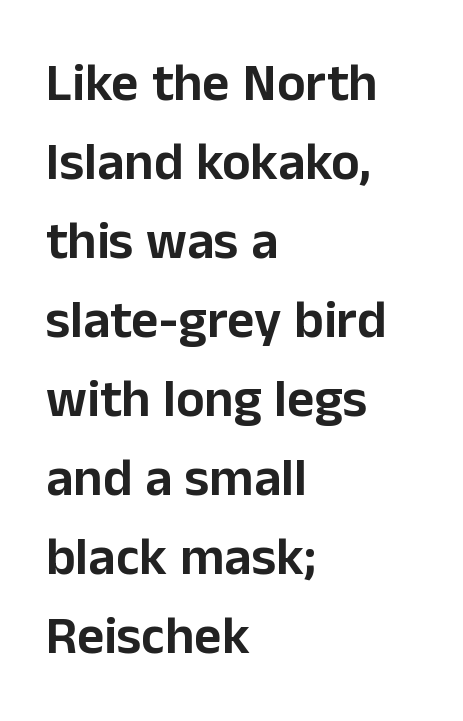
Q: Is the text italic (slanted)? A: No, it is upright.
Q: Is the typeface a serif or a sans-serif typeface? A: Sans-serif.
Q: Is the text underlined? A: No.
Q: How is the paragraph aligned? A: Left-aligned.
Q: Is the spacing between letters normal or unusually wide? A: Normal.
Q: Is the spacing between lines tight, normal or loose? A: Normal.
Q: Width (condensed, normal, or wide)? A: Normal.
Q: Stroke contrast? A: Low.
Q: x-height? A: Medium.
Q: Monospaced? A: No.
